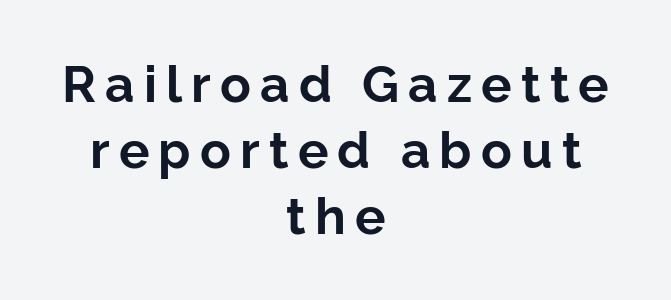
Q: Is the text bold? A: Yes.
Q: Is the text italic (slanted)? A: No, it is upright.
Q: Is the typeface a serif or a sans-serif typeface? A: Sans-serif.
Q: Is the text underlined? A: No.
Q: How is the paragraph aligned? A: Centered.
Q: Is the spacing between lines tight, normal or loose? A: Normal.
Q: Width (condensed, normal, or wide)? A: Normal.
Q: Stroke contrast? A: Low.
Q: x-height? A: Medium.
Q: Monospaced? A: No.
